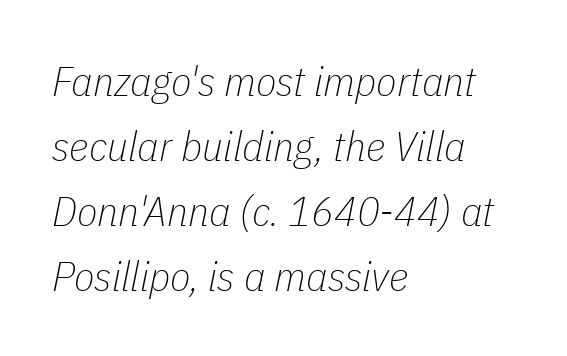
{"italic": "yes", "lean": "right", "slant_degrees": 11, "bold": "no", "weight": "thin", "width": "condensed", "stroke_contrast": "low", "x_height": "medium", "monospaced": "no", "underline": "no", "align": "left", "line_spacing": "normal", "line_spacing_ratio": 1.55, "letter_spacing": "normal", "letter_spacing_em": 0.0, "glyph_px": 42}
